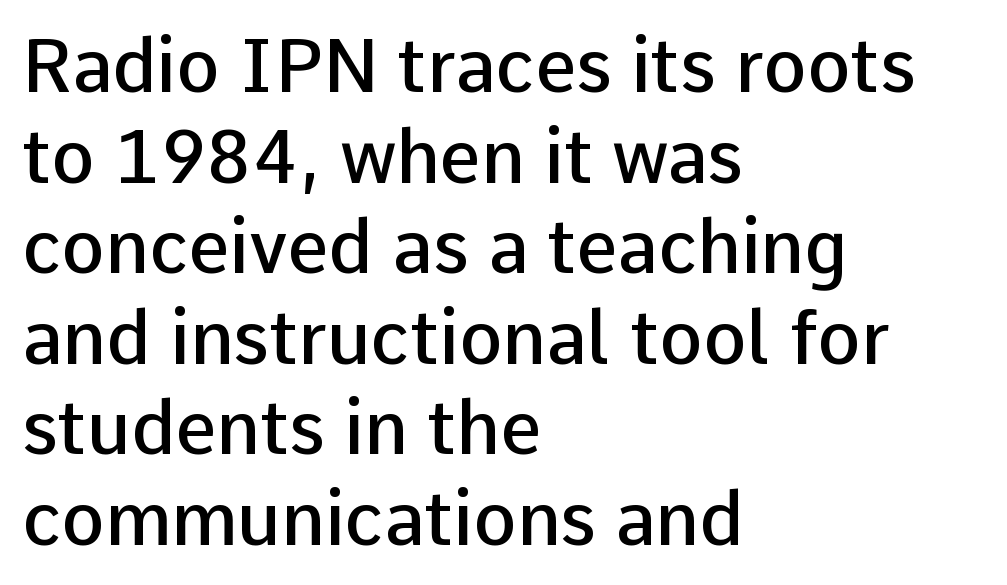
As a designer I'd log this as weight 600, semibold. The passage shown is typed in a proportional face where columns would drift. The letterforms sit shoulder to shoulder at normal distance. Descenders are the only things crossing below the line. This sample uses an upright cut, with every glyph sitting square on the baseline. Serifs: no, the terminals of the letterforms are clean.
